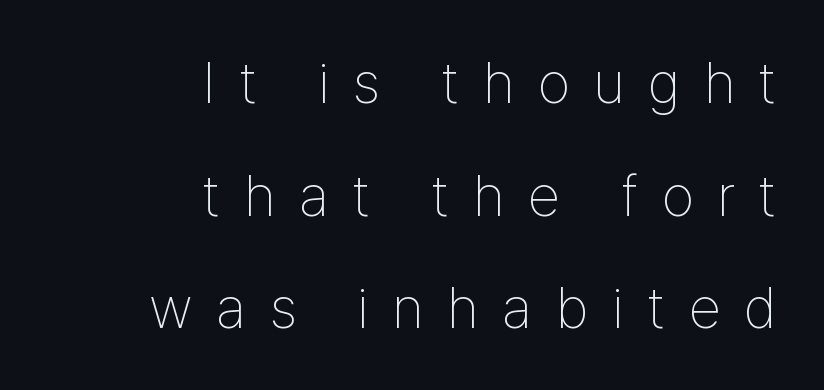
{"serif": "no", "italic": "no", "bold": "no", "weight": "thin", "width": "condensed", "stroke_contrast": "low", "x_height": "medium", "monospaced": "no", "underline": "no", "align": "right", "line_spacing": "loose", "line_spacing_ratio": 1.94, "letter_spacing": "wide", "letter_spacing_em": 0.41, "glyph_px": 58}
